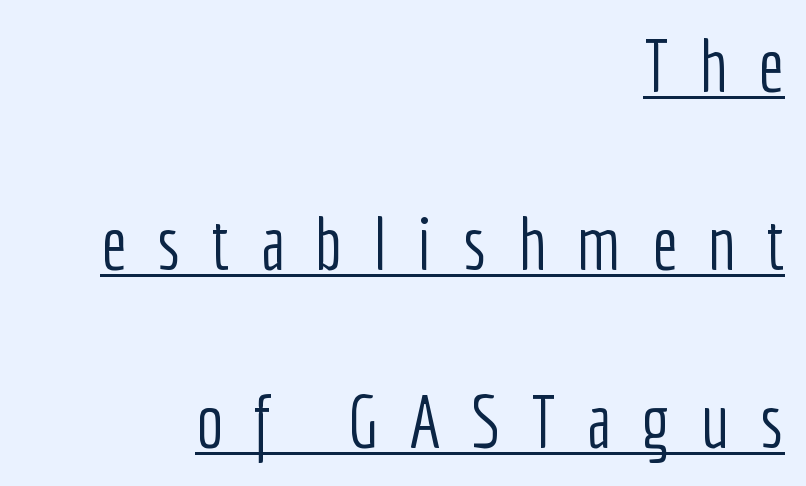
{"serif": "no", "italic": "no", "bold": "no", "weight": "light", "width": "condensed", "stroke_contrast": "low", "x_height": "medium", "monospaced": "no", "underline": "yes", "align": "right", "line_spacing": "loose", "line_spacing_ratio": 2.44, "letter_spacing": "wide", "letter_spacing_em": 0.42, "glyph_px": 73}
